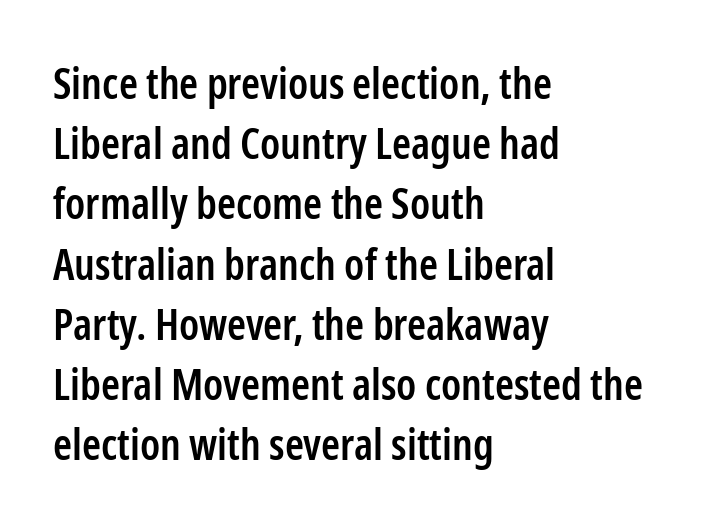
The image shows 43 px semibold, condensed sans-serif type, upright; set left-aligned, normal line spacing (1.4x), normal letter spacing, not underlined; low stroke contrast and a medium x-height.
